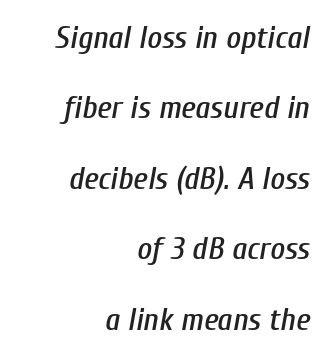
{"italic": "yes", "lean": "right", "slant_degrees": 10, "width": "condensed", "stroke_contrast": "low", "x_height": "medium", "monospaced": "no", "underline": "no", "align": "right", "line_spacing": "loose", "line_spacing_ratio": 2.2, "letter_spacing": "normal", "letter_spacing_em": 0.0, "glyph_px": 32}
